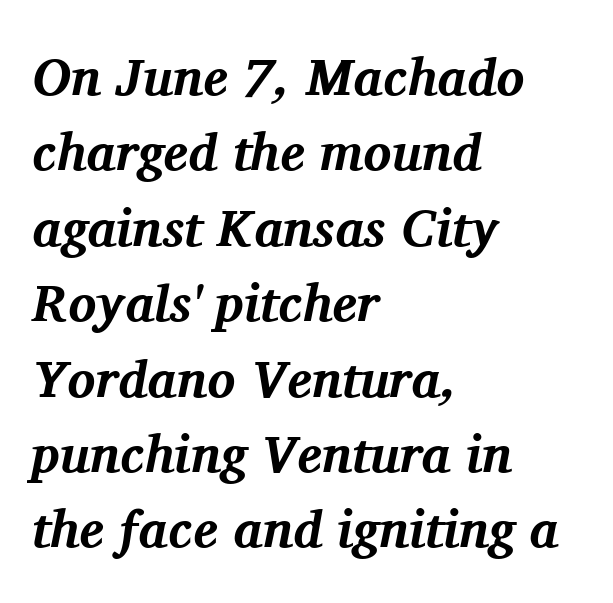
Q: Is the text bold? A: Yes.
Q: Is the text italic (slanted)? A: Yes, it leans right by about 11 degrees.
Q: Is the typeface a serif or a sans-serif typeface? A: Serif.
Q: Is the text underlined? A: No.
Q: How is the paragraph aligned? A: Left-aligned.
Q: Is the spacing between letters normal or unusually wide? A: Normal.
Q: Is the spacing between lines tight, normal or loose? A: Normal.
Q: Width (condensed, normal, or wide)? A: Normal.
Q: Stroke contrast? A: Medium.
Q: x-height? A: Medium.
Q: Monospaced? A: No.
